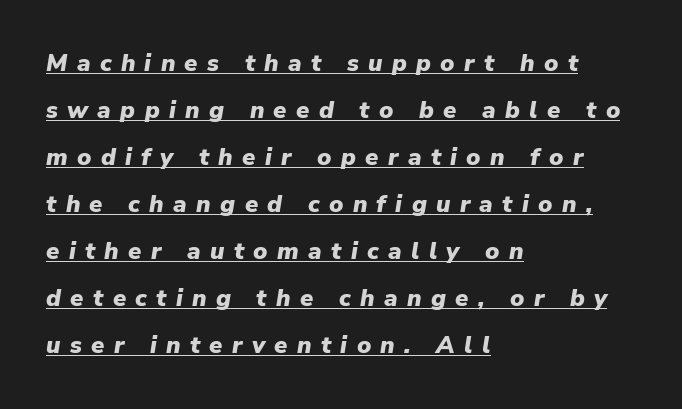
{"italic": "yes", "lean": "right", "slant_degrees": 9, "bold": "yes", "underline": "yes", "align": "left", "line_spacing": "loose", "line_spacing_ratio": 1.96, "letter_spacing": "wide", "letter_spacing_em": 0.39, "glyph_px": 24}
